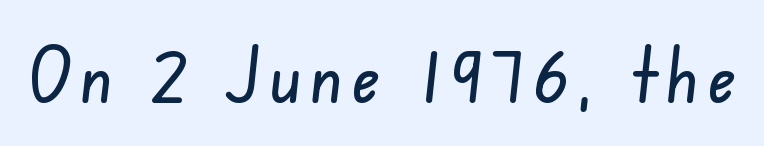
The image shows 77 px condensed sans-serif type; set not underlined; low stroke contrast and a small x-height.
